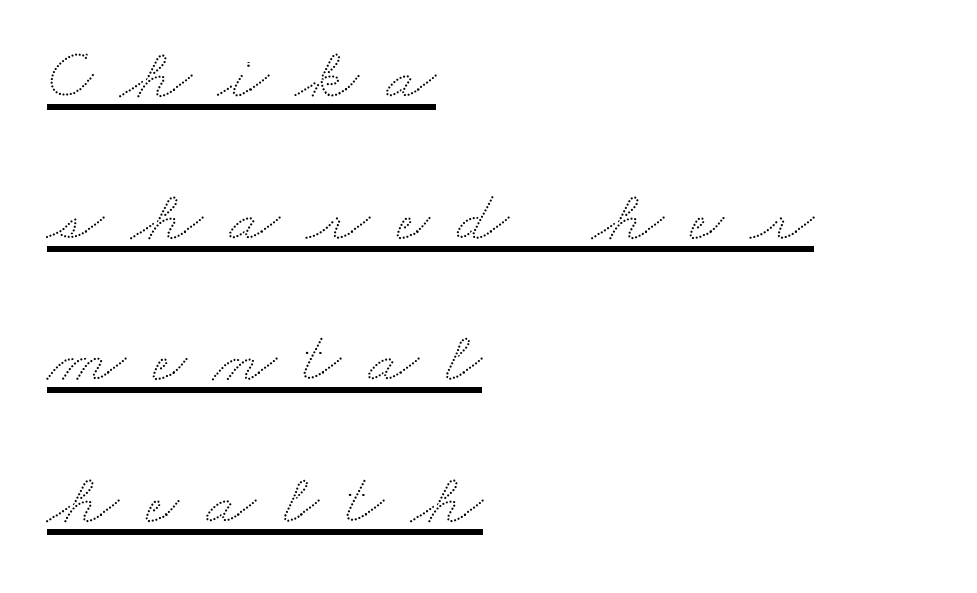
{"width": "wide", "stroke_contrast": "low", "x_height": "small", "monospaced": "no", "underline": "yes", "align": "left", "line_spacing": "loose", "line_spacing_ratio": 1.94, "letter_spacing": "wide", "letter_spacing_em": 0.37, "glyph_px": 73}
